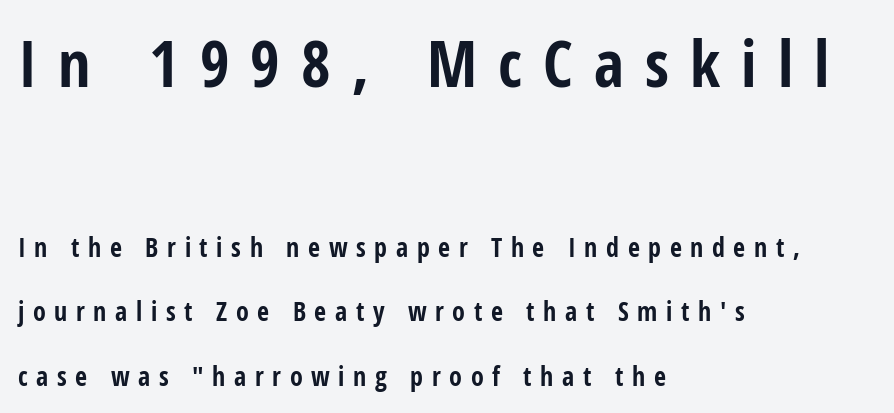
Horizontal alignment here is leftward, the default for most running prose. Think of a printed novel: that variable character pitch is what you see here. Here the first block reads like a headline and the second like body copy. These lines carry a lot of weight — the face is fully bold. Tracking value appears strongly positive — letters spread wide.
